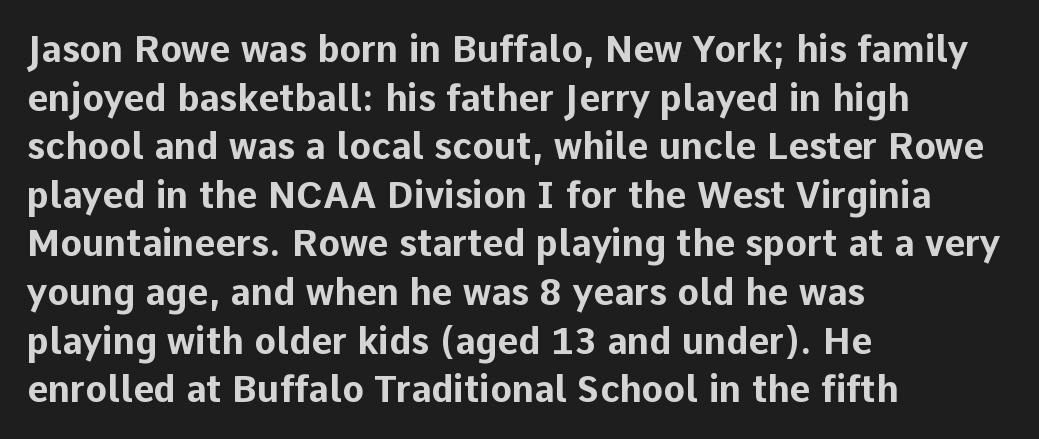
The rendering uses a bold face; every stroke is thick and dark. The passage shown is typed in a proportional face where columns would drift. The axis of the letterforms is exactly vertical. If you measured baseline to baseline, you'd find a middling distance. Reading down the block, your eye returns to a fixed left position each line.
